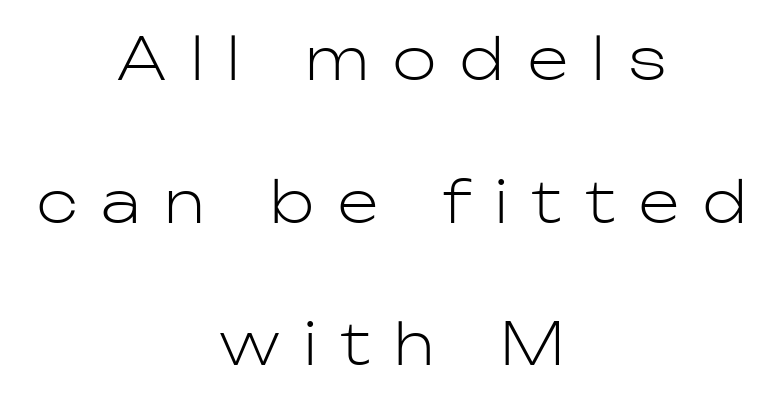
The image shows 58 px light sans-serif type, upright; set centered, loose line spacing (2.46x), unusually wide letter spacing (+0.42 em), not underlined; low stroke contrast and a medium x-height.
